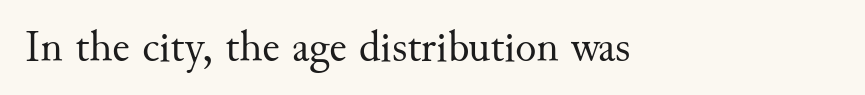
{"serif": "yes", "italic": "no", "bold": "no", "weight": "regular", "width": "normal", "stroke_contrast": "medium", "x_height": "small", "monospaced": "no", "underline": "no", "align": "left", "letter_spacing": "normal", "letter_spacing_em": 0.0, "glyph_px": 44}
